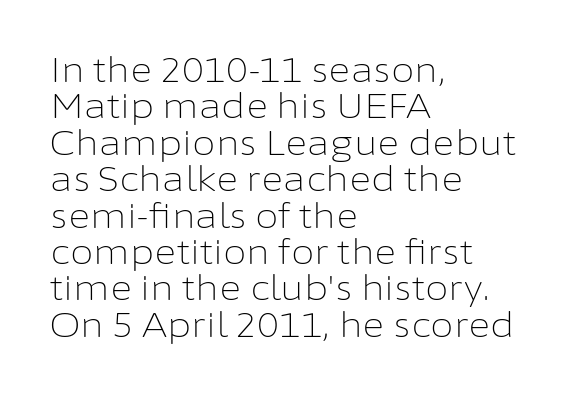
Horizontal bands of white between lines are thin slivers. Type style note: lacks serifs. The lines are quadded left. Heaviness? Minimal to ordinary, like unemphasized prose. Characters remain perfectly vertical along every line.
